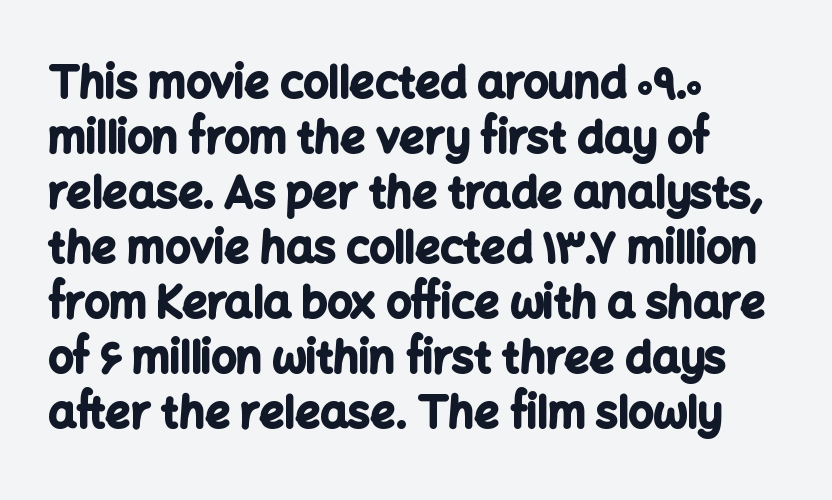
{"serif": "no", "italic": "no", "bold": "yes", "weight": "bold", "width": "normal", "stroke_contrast": "low", "x_height": "medium", "monospaced": "no", "underline": "no", "align": "left", "line_spacing": "normal", "line_spacing_ratio": 1.25, "letter_spacing": "normal", "letter_spacing_em": 0.0, "glyph_px": 44}
